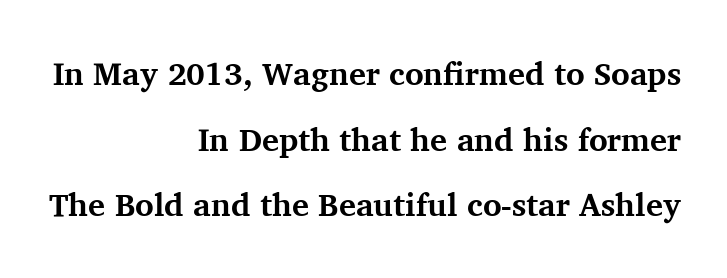
Q: Is the text bold? A: Yes.
Q: Is the text italic (slanted)? A: No, it is upright.
Q: Is the typeface a serif or a sans-serif typeface? A: Serif.
Q: Is the text underlined? A: No.
Q: How is the paragraph aligned? A: Right-aligned.
Q: Is the spacing between letters normal or unusually wide? A: Normal.
Q: Is the spacing between lines tight, normal or loose? A: Loose.
Q: Width (condensed, normal, or wide)? A: Normal.
Q: Stroke contrast? A: Medium.
Q: x-height? A: Medium.
Q: Monospaced? A: No.
